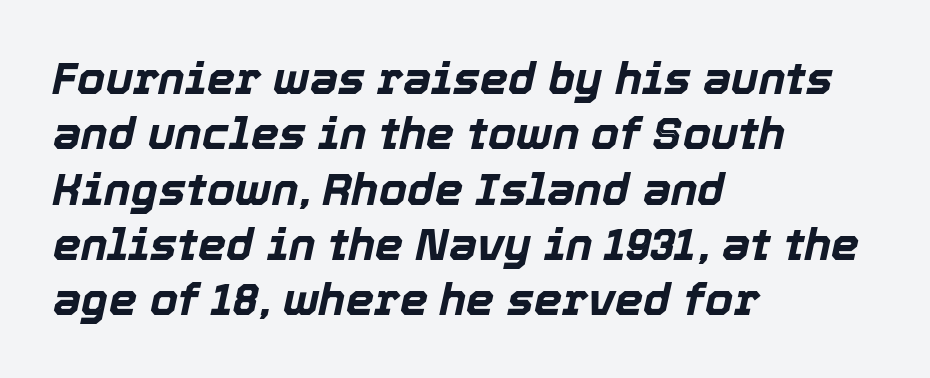
Q: Is the text bold? A: Yes.
Q: Is the text italic (slanted)? A: Yes, it leans right by about 12 degrees.
Q: Is the text underlined? A: No.
Q: How is the paragraph aligned? A: Left-aligned.
Q: Is the spacing between letters normal or unusually wide? A: Normal.
Q: Width (condensed, normal, or wide)? A: Normal.
Q: x-height? A: Medium.
Q: Monospaced? A: No.
